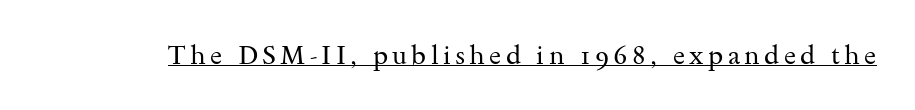
Q: Is the text bold? A: No.
Q: Is the text italic (slanted)? A: No, it is upright.
Q: Is the text underlined? A: Yes.
